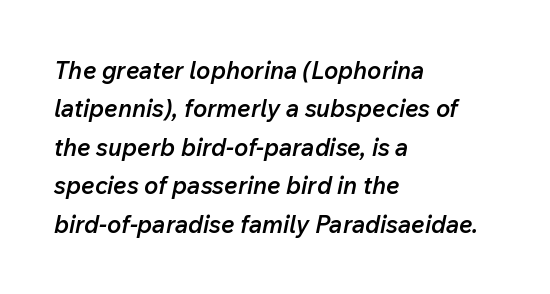
Q: Is the text bold? A: Semi-bold.
Q: Is the text italic (slanted)? A: Yes, it leans right by about 12 degrees.
Q: Is the text underlined? A: No.
Q: How is the paragraph aligned? A: Left-aligned.
Q: Is the spacing between letters normal or unusually wide? A: Normal.
Q: Is the spacing between lines tight, normal or loose? A: Normal.
